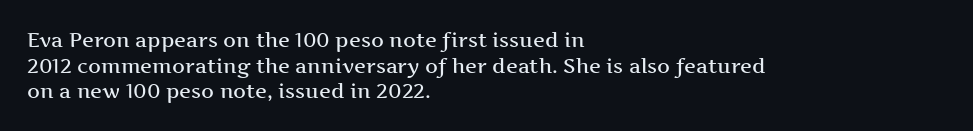
{"italic": "no", "bold": "semi", "underline": "no", "align": "left", "line_spacing": "normal", "line_spacing_ratio": 1.28, "letter_spacing": "normal", "letter_spacing_em": 0.0, "glyph_px": 20}
